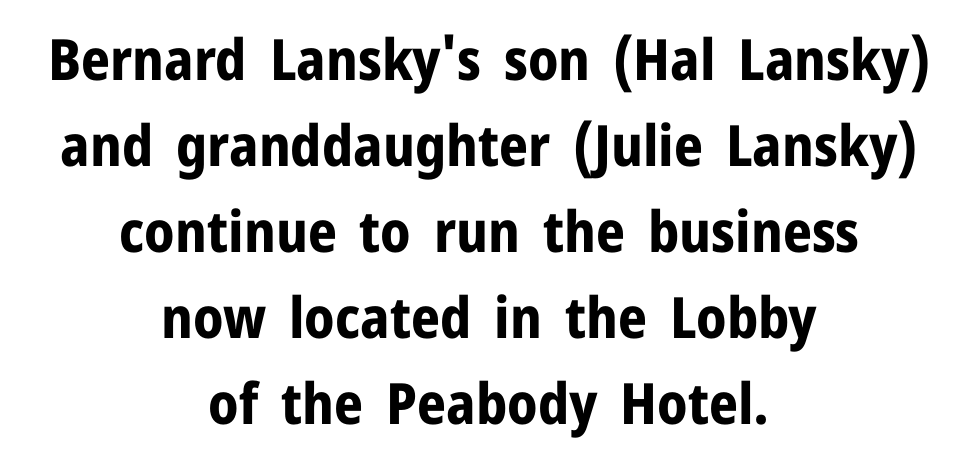
Q: Is the text bold? A: Yes.
Q: Is the text italic (slanted)? A: No, it is upright.
Q: Is the typeface a serif or a sans-serif typeface? A: Sans-serif.
Q: Is the text underlined? A: No.
Q: How is the paragraph aligned? A: Centered.
Q: Is the spacing between letters normal or unusually wide? A: Normal.
Q: Is the spacing between lines tight, normal or loose? A: Normal.
Q: Width (condensed, normal, or wide)? A: Normal.
Q: Stroke contrast? A: Low.
Q: x-height? A: Medium.
Q: Monospaced? A: No.
